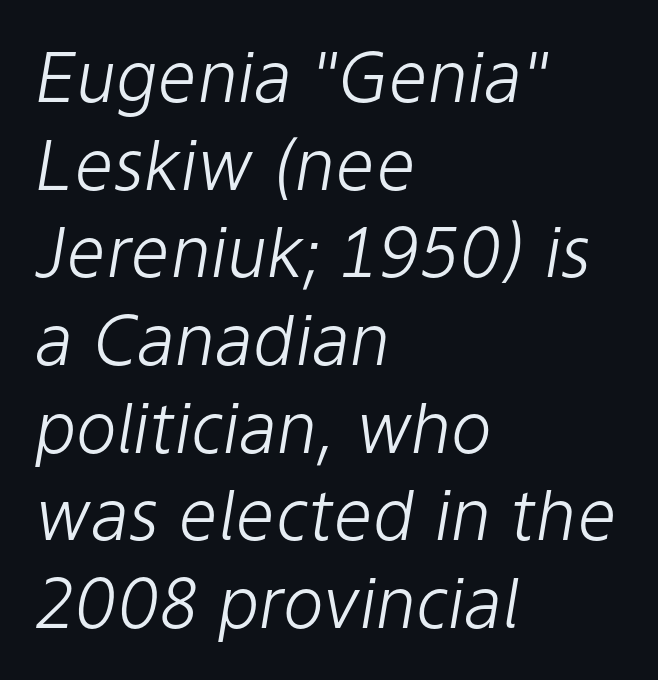
The image shows 69 px light type, italic (leaning right); set left-aligned, normal line spacing (1.27x), normal letter spacing, not underlined; low stroke contrast and a medium x-height.
